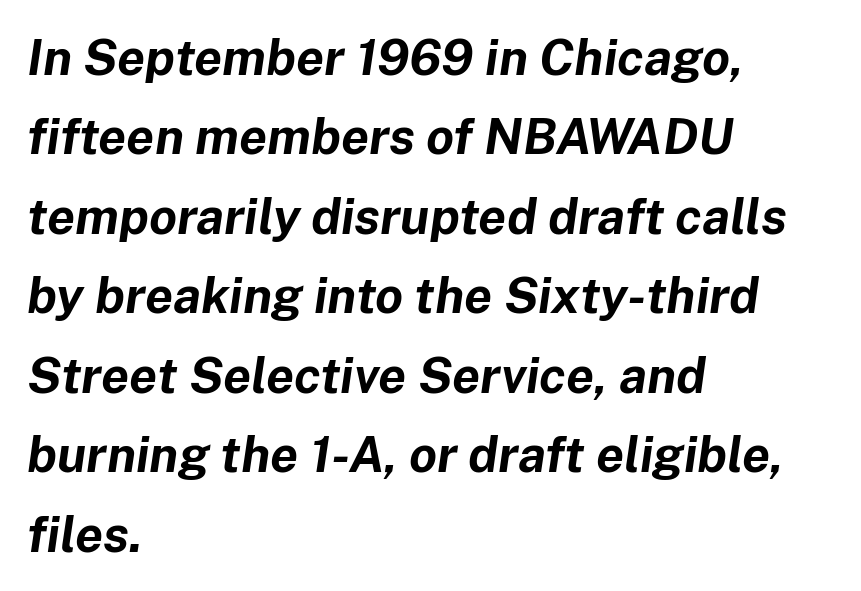
{"italic": "yes", "lean": "right", "slant_degrees": 8, "bold": "yes", "weight": "bold", "width": "normal", "stroke_contrast": "low", "x_height": "medium", "monospaced": "no", "underline": "no", "align": "left", "line_spacing": "normal", "line_spacing_ratio": 1.59, "letter_spacing": "normal", "letter_spacing_em": 0.0, "glyph_px": 50}
